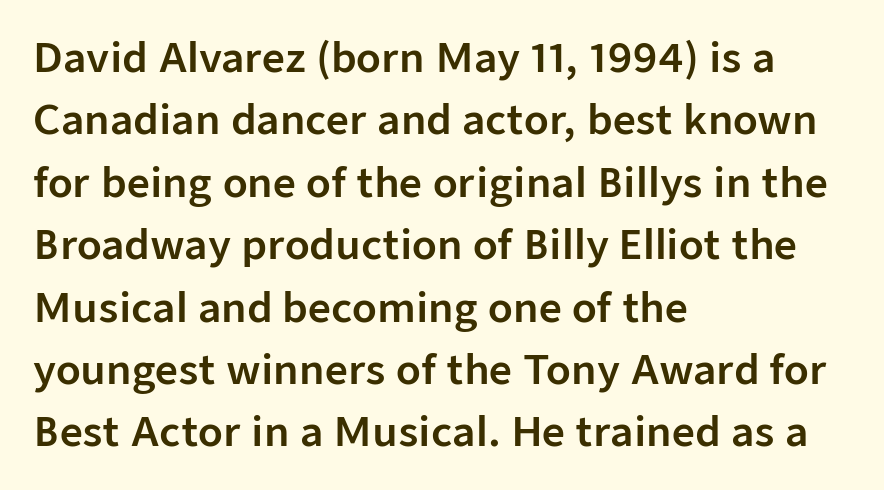
Q: Is the text italic (slanted)? A: No, it is upright.
Q: Is the typeface a serif or a sans-serif typeface? A: Sans-serif.
Q: Is the text underlined? A: No.
Q: How is the paragraph aligned? A: Left-aligned.
Q: Is the spacing between letters normal or unusually wide? A: Normal.
Q: Is the spacing between lines tight, normal or loose? A: Normal.
Q: Width (condensed, normal, or wide)? A: Normal.
Q: Stroke contrast? A: Low.
Q: x-height? A: Medium.
Q: Monospaced? A: No.
